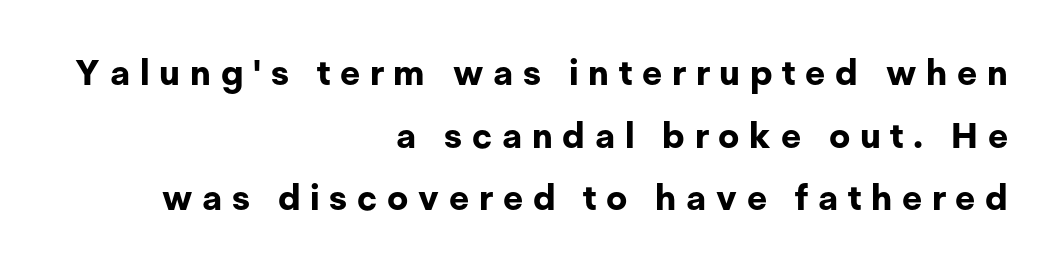
Q: Is the text bold? A: Yes.
Q: Is the text italic (slanted)? A: No, it is upright.
Q: Is the typeface a serif or a sans-serif typeface? A: Sans-serif.
Q: Is the text underlined? A: No.
Q: How is the paragraph aligned? A: Right-aligned.
Q: Is the spacing between letters normal or unusually wide? A: Unusually wide.
Q: Width (condensed, normal, or wide)? A: Normal.
Q: Stroke contrast? A: Low.
Q: x-height? A: Medium.
Q: Monospaced? A: No.
